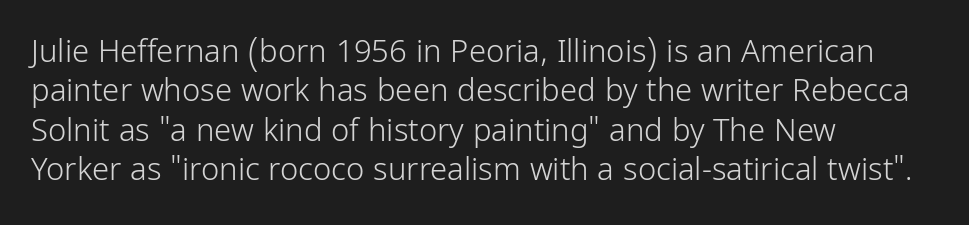
{"serif": "no", "italic": "no", "bold": "no", "weight": "light", "width": "condensed", "stroke_contrast": "low", "x_height": "medium", "monospaced": "no", "underline": "no", "align": "left", "line_spacing": "normal", "line_spacing_ratio": 1.27, "letter_spacing": "normal", "letter_spacing_em": 0.0, "glyph_px": 31}
